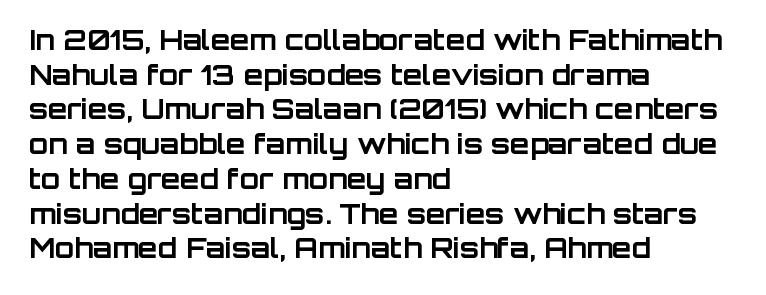
Q: Is the text bold? A: Yes.
Q: Is the text italic (slanted)? A: No, it is upright.
Q: Is the typeface a serif or a sans-serif typeface? A: Sans-serif.
Q: Is the text underlined? A: No.
Q: How is the paragraph aligned? A: Left-aligned.
Q: Is the spacing between letters normal or unusually wide? A: Normal.
Q: Width (condensed, normal, or wide)? A: Normal.
Q: Stroke contrast? A: Low.
Q: x-height? A: Large.
Q: Monospaced? A: No.
